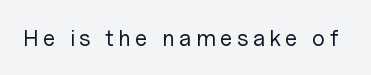
{"italic": "no", "bold": "no", "underline": "no", "glyph_px": 23}
